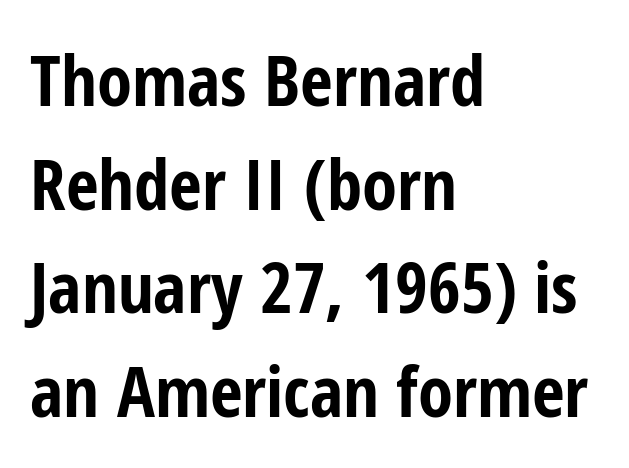
{"serif": "no", "italic": "no", "bold": "yes", "weight": "bold", "width": "condensed", "stroke_contrast": "low", "x_height": "medium", "monospaced": "no", "underline": "no", "align": "left", "line_spacing": "normal", "line_spacing_ratio": 1.46, "letter_spacing": "normal", "letter_spacing_em": 0.0, "glyph_px": 71}
